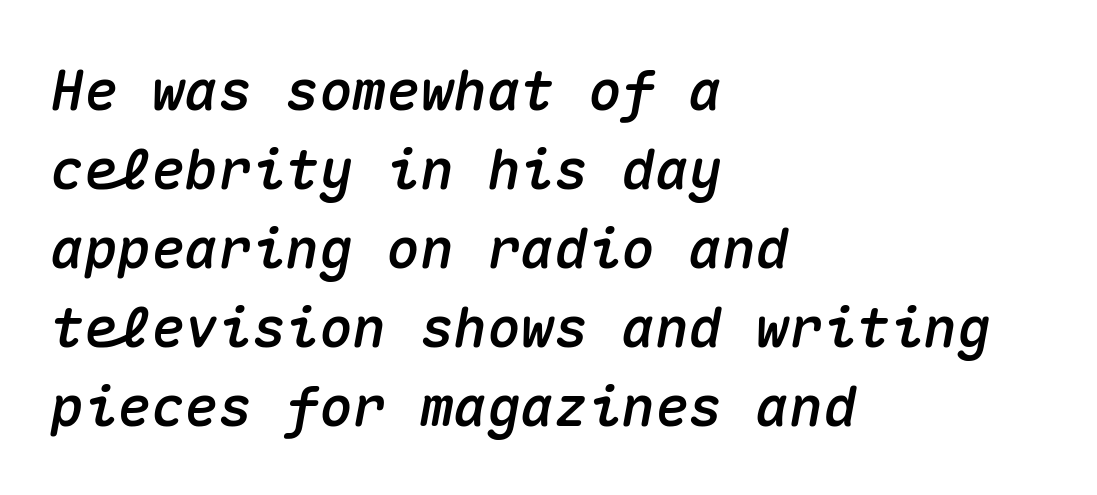
Honestly, the letter spacing is just normal — you wouldn't notice it. The face used here has a pronounced slope to its letters. The setting favours the left margin, as ordinary paragraphs usually do. A typesetter would call this monospace, since all characters share one set width. Whoever set this chose a conventional vertical rhythm.
